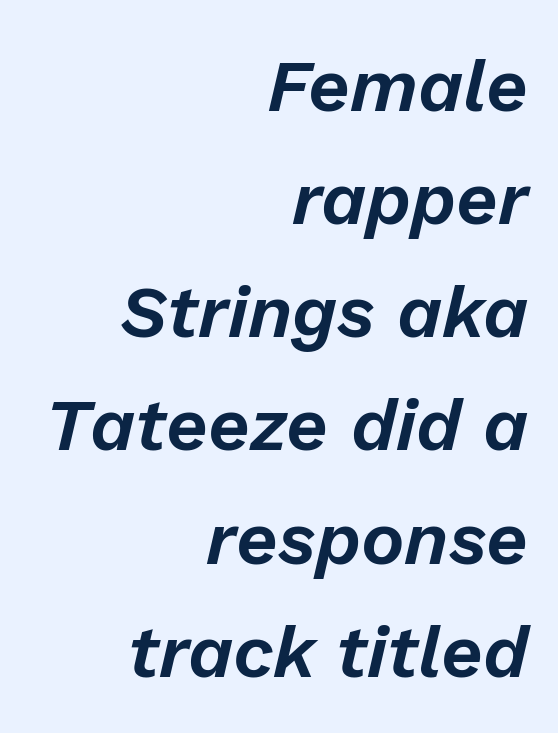
Caption: multi-line text, flush right, ragged left. This sample uses an oblique cut, with every glyph tilted off the vertical. The face used here is proportionally spaced, like ordinary book or web type. In terms of letterspacing, this is plain default setting.
